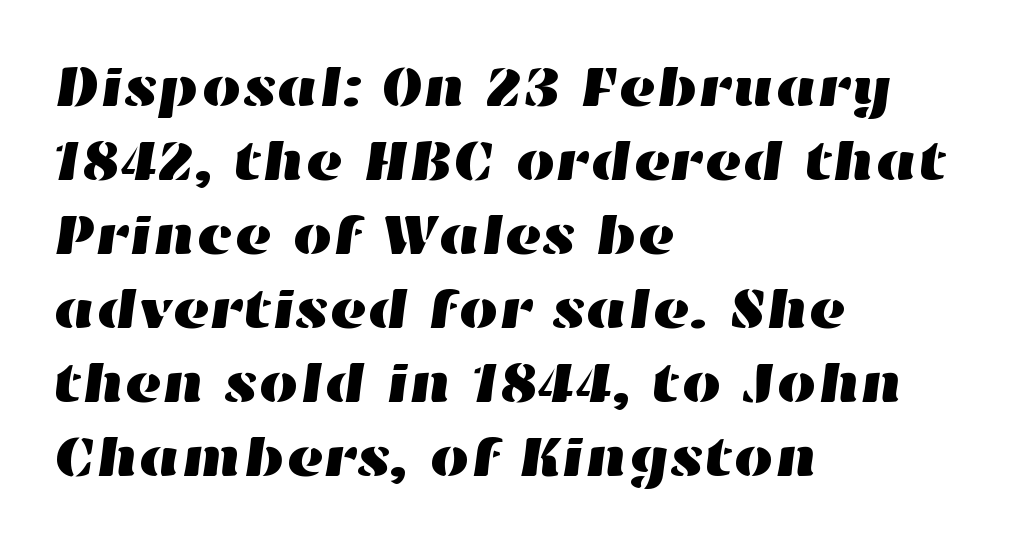
The image shows 57 px wide type; set left-aligned, normal line spacing (1.3x), normal letter spacing, not underlined; high stroke contrast and a medium x-height.
